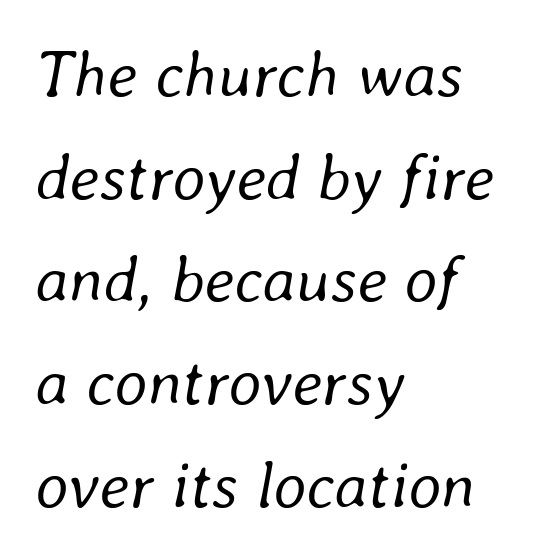
The image shows 65 px regular-weight type, italic (leaning right); set left-aligned, normal line spacing (1.58x), normal letter spacing, not underlined; low stroke contrast and a medium x-height.
